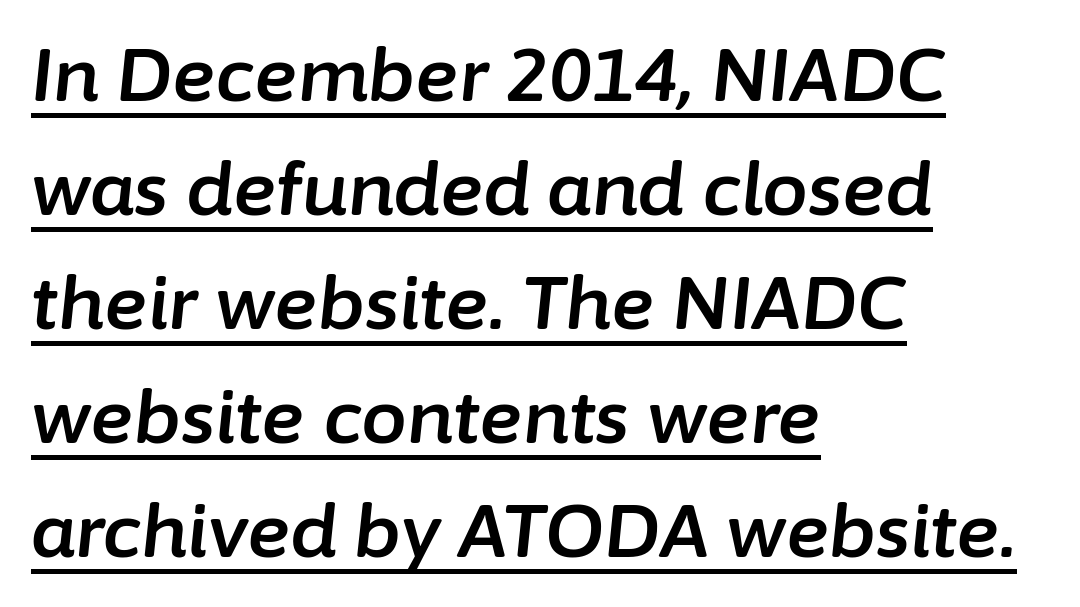
{"italic": "yes", "lean": "right", "slant_degrees": 6, "width": "normal", "stroke_contrast": "low", "x_height": "medium", "monospaced": "no", "underline": "yes", "align": "left", "line_spacing": "normal", "line_spacing_ratio": 1.56, "letter_spacing": "normal", "letter_spacing_em": 0.0, "glyph_px": 73}
